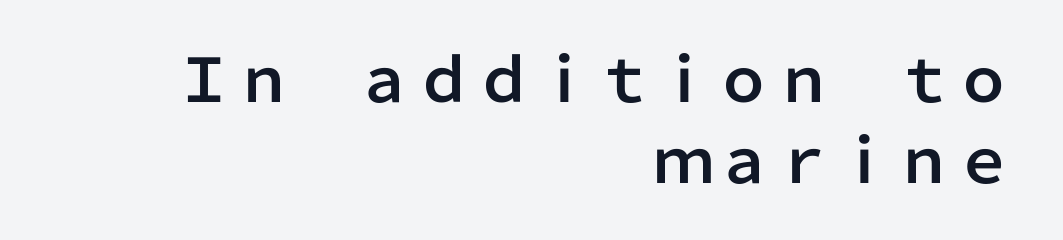
Q: Is the text italic (slanted)? A: No, it is upright.
Q: Is the typeface a serif or a sans-serif typeface? A: Sans-serif.
Q: Is the text underlined? A: No.
Q: How is the paragraph aligned? A: Right-aligned.
Q: Is the spacing between letters normal or unusually wide? A: Normal.
Q: Is the spacing between lines tight, normal or loose? A: Normal.
Q: Width (condensed, normal, or wide)? A: Normal.
Q: Stroke contrast? A: Low.
Q: x-height? A: Medium.
Q: Monospaced? A: No.
